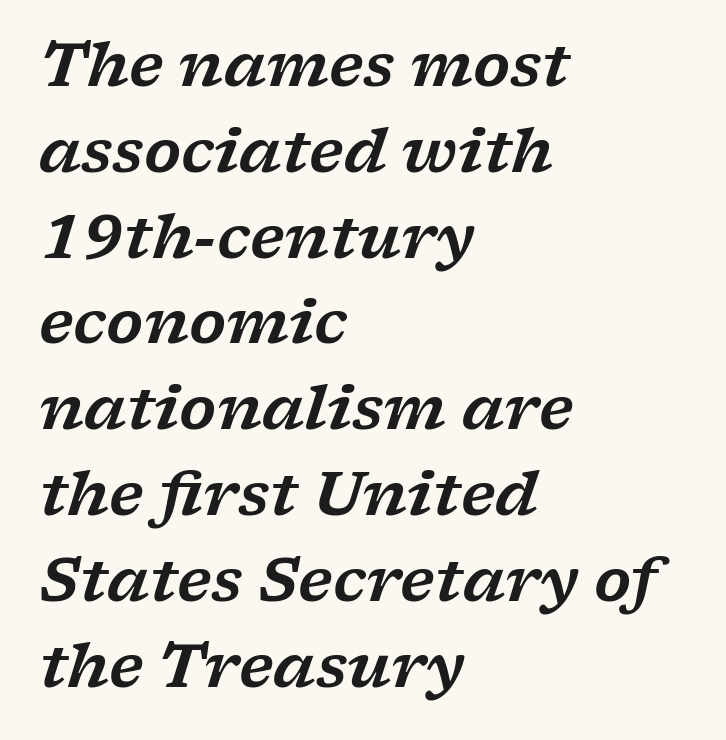
{"serif": "yes", "italic": "yes", "lean": "right", "slant_degrees": 17, "width": "wide", "stroke_contrast": "low", "x_height": "medium", "monospaced": "no", "underline": "no", "align": "left", "line_spacing": "normal", "line_spacing_ratio": 1.43, "letter_spacing": "normal", "letter_spacing_em": 0.0, "glyph_px": 60}
